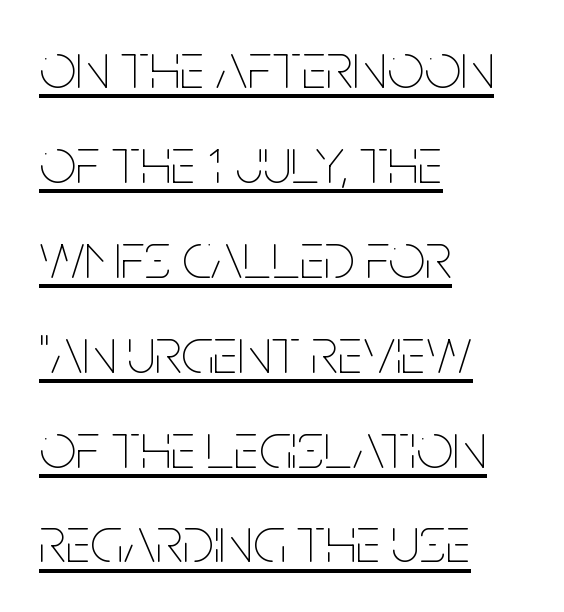
Here the designer chose a conventional face with non-uniform glyph widths. Line starts are locked; line ends wander. Line spacing here is normal. Designer's note — italics off, roman on.
